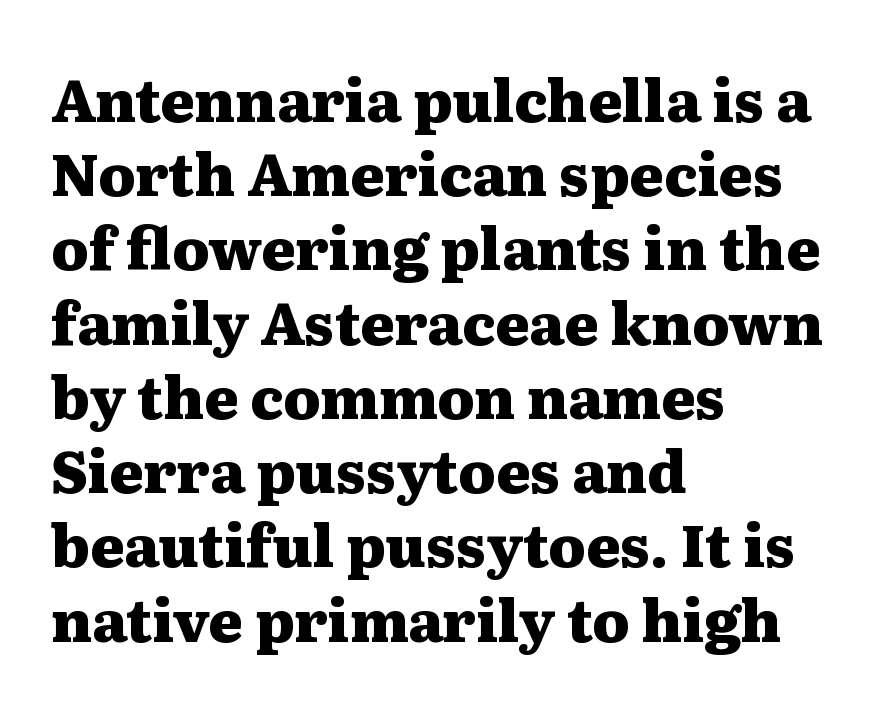
The image shows 58 px heavy, wide serif type, upright; set left-aligned, normal line spacing (1.28x), normal letter spacing, not underlined; medium stroke contrast and a medium x-height.
